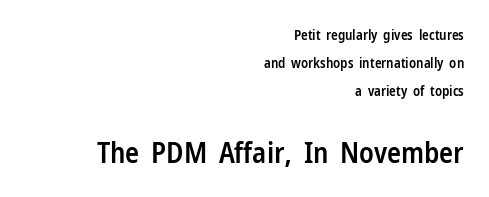
The image shows 29 px semibold, condensed sans-serif type, upright; set right-aligned, loose line spacing (2.01x), normal letter spacing, not underlined; the second (bottom) block is 2.07x larger; low stroke contrast and a medium x-height.
